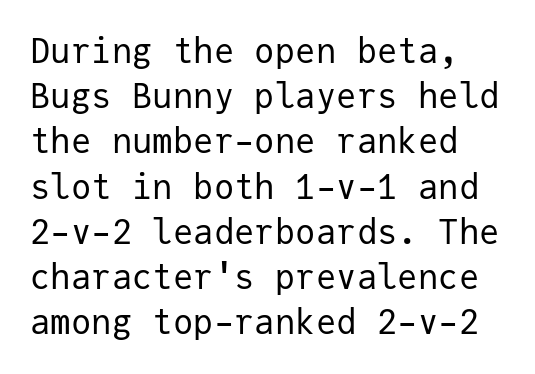
Clear beneath every line of the passage. Do the characters align in a grid? Yes, the font is monospaced. A typesetter would call this leading conventional body-copy spacing. Quick note: not italic, upright. No extra tracking has been applied to these lines.
